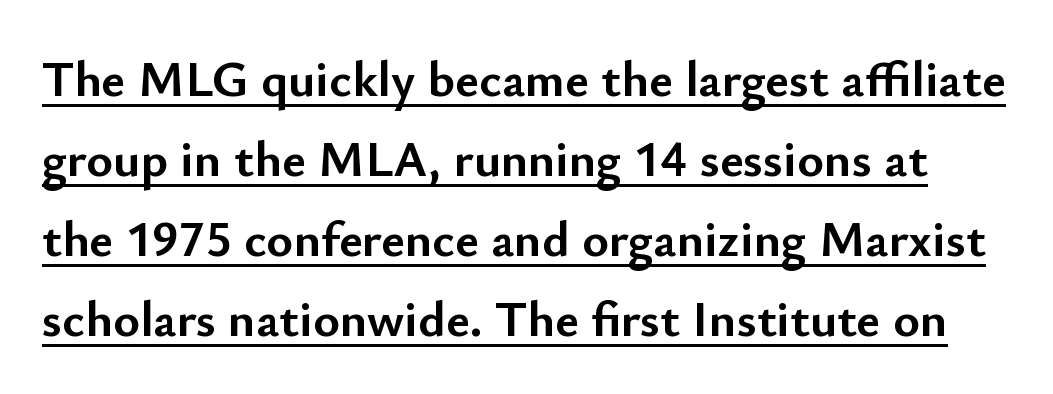
This sample keeps an unexceptional amount of space between lines. Italic? Not at all — the glyphs are vertical. Nobody touched the tracking dial on this one. A sans-serif font was chosen for this passage. You can see a thin bar hugging the bottom of the glyphs.
